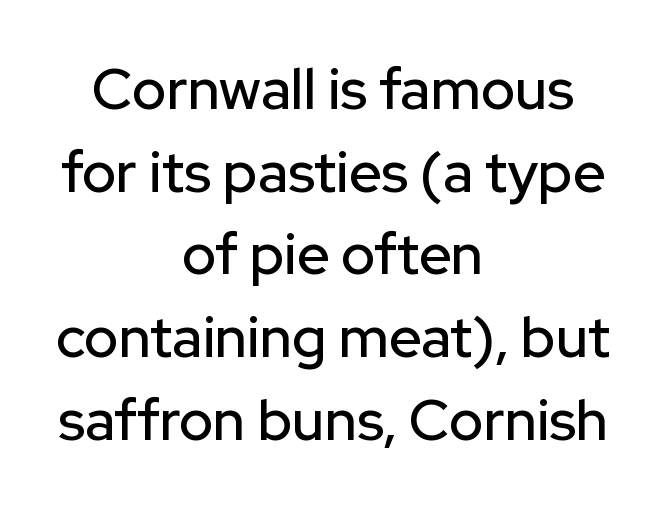
Q: Is the text italic (slanted)? A: No, it is upright.
Q: Is the typeface a serif or a sans-serif typeface? A: Sans-serif.
Q: Is the text underlined? A: No.
Q: How is the paragraph aligned? A: Centered.
Q: Is the spacing between letters normal or unusually wide? A: Normal.
Q: Is the spacing between lines tight, normal or loose? A: Normal.
Q: Width (condensed, normal, or wide)? A: Normal.
Q: Stroke contrast? A: Low.
Q: x-height? A: Medium.
Q: Monospaced? A: No.
